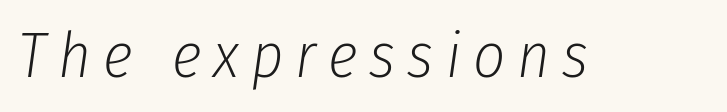
The image shows 63 px light, condensed type, italic (leaning right); set not underlined; low stroke contrast and a medium x-height.
